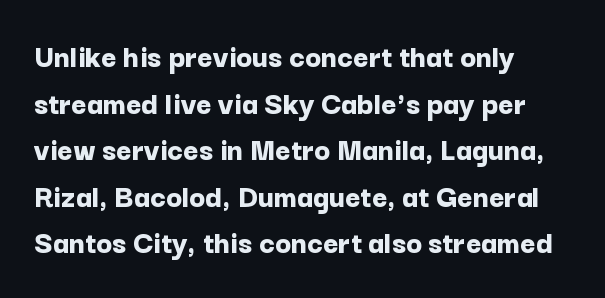
Q: Is the text bold? A: Yes.
Q: Is the text italic (slanted)? A: No, it is upright.
Q: Is the typeface a serif or a sans-serif typeface? A: Sans-serif.
Q: Is the text underlined? A: No.
Q: How is the paragraph aligned? A: Left-aligned.
Q: Is the spacing between letters normal or unusually wide? A: Normal.
Q: Is the spacing between lines tight, normal or loose? A: Normal.
Q: Width (condensed, normal, or wide)? A: Normal.
Q: Stroke contrast? A: Low.
Q: x-height? A: Medium.
Q: Monospaced? A: No.
